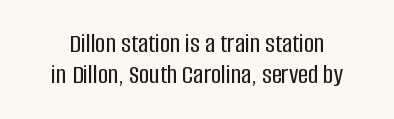
The tracking reads as untouched default to a designer's eye. The rendering shows plain stroke endings on the letterforms — a sans-serif design. Any mark beneath the type? The region is blank. Summary of vertical rhythm: compact, with narrow interline spacing. In terms of posture, this sample is upright. This sample has the flowing, uneven cadence of proportional lettering.
